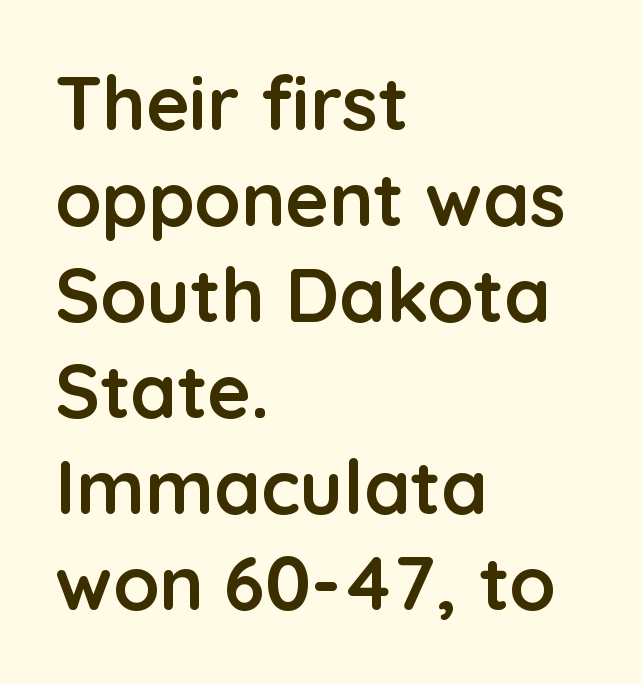
No italicization has been applied; the sample stays upright. Unlike a traditional serif, this face leaves its strokes unadorned. As a designer I'd log this as weight 700, bold. This sample keeps an unexceptional amount of space between lines. Each letter keeps its own natural width here, so spacing adapts to shape. The letters sit at their default tracking, neither squeezed nor spread.
